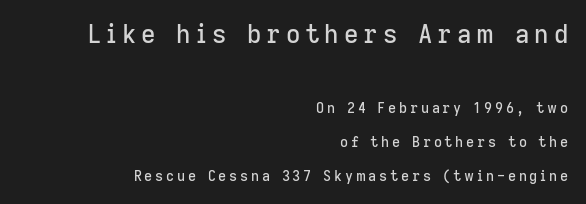
The image shows 25 px text type, upright; set right-aligned, loose line spacing (2.44x), unusually wide letter spacing (+0.2 em), not underlined; the first (top) block is 1.79x larger.
